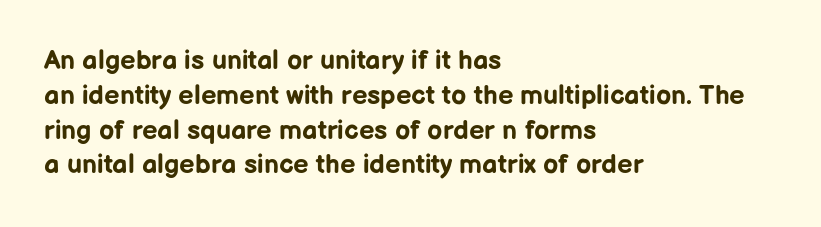
{"italic": "no", "bold": "yes", "underline": "no", "align": "left", "line_spacing": "normal", "line_spacing_ratio": 1.29, "letter_spacing": "normal", "letter_spacing_em": 0.0, "glyph_px": 27}
